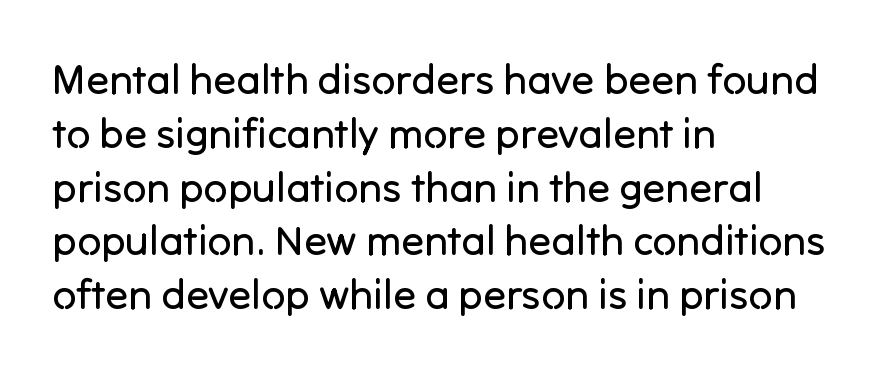
The image shows 42 px regular-weight sans-serif type, upright; set left-aligned, normal line spacing (1.28x), normal letter spacing, not underlined; low stroke contrast and a medium x-height.
